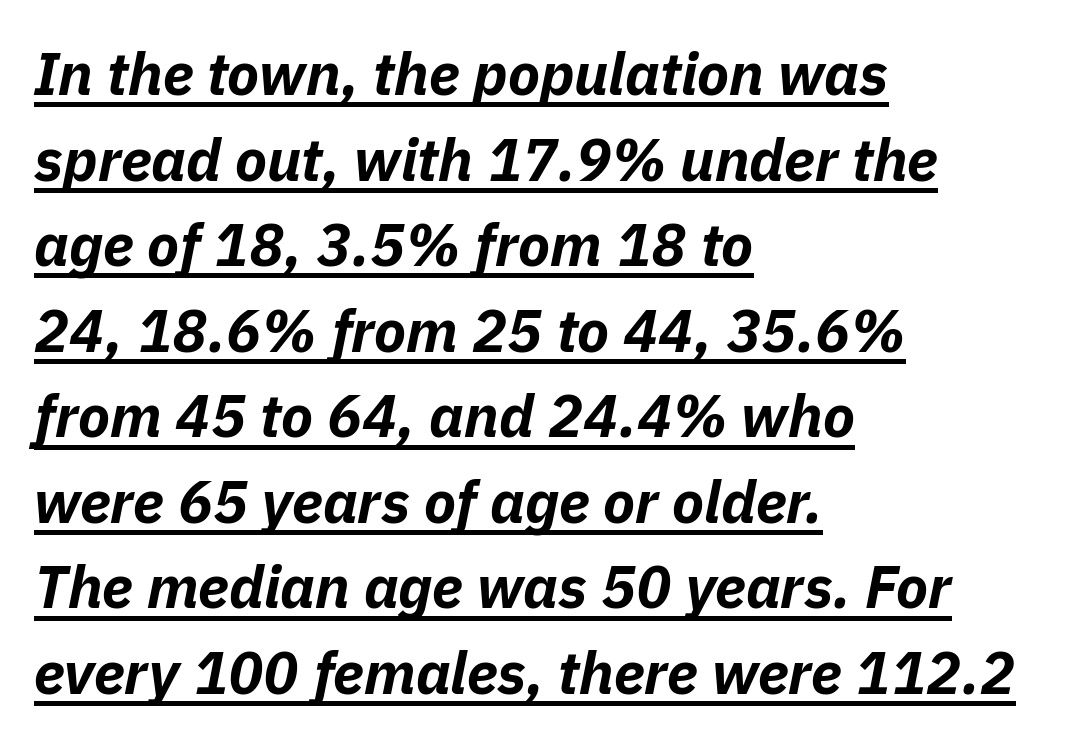
The vertical gap from one line to the next is medium. The font's italic variant was chosen for this text. This sample has the flowing, uneven cadence of proportional lettering. Emphasis by weight is at full strength: bold. Left-aligned paragraph, ragged on the right.
